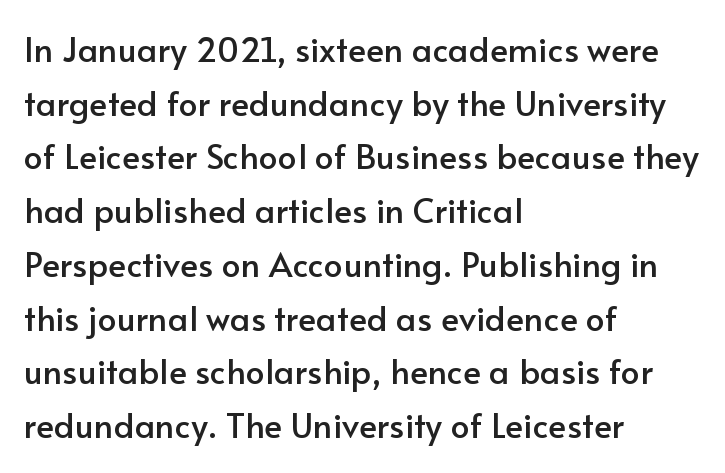
{"serif": "no", "italic": "no", "width": "normal", "stroke_contrast": "low", "x_height": "small", "monospaced": "no", "underline": "no", "align": "left", "line_spacing": "normal", "line_spacing_ratio": 1.58, "letter_spacing": "normal", "letter_spacing_em": 0.0, "glyph_px": 34}
